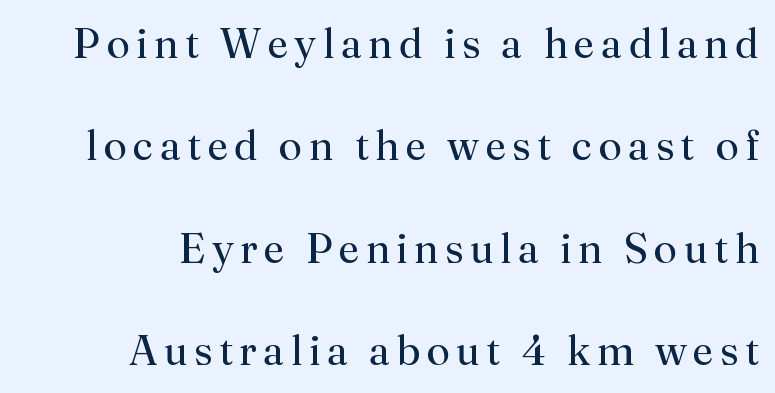
{"serif": "yes", "italic": "no", "bold": "no", "weight": "regular", "width": "normal", "stroke_contrast": "medium", "x_height": "small", "monospaced": "no", "underline": "no", "align": "right", "line_spacing": "loose", "line_spacing_ratio": 2.44, "glyph_px": 42}
